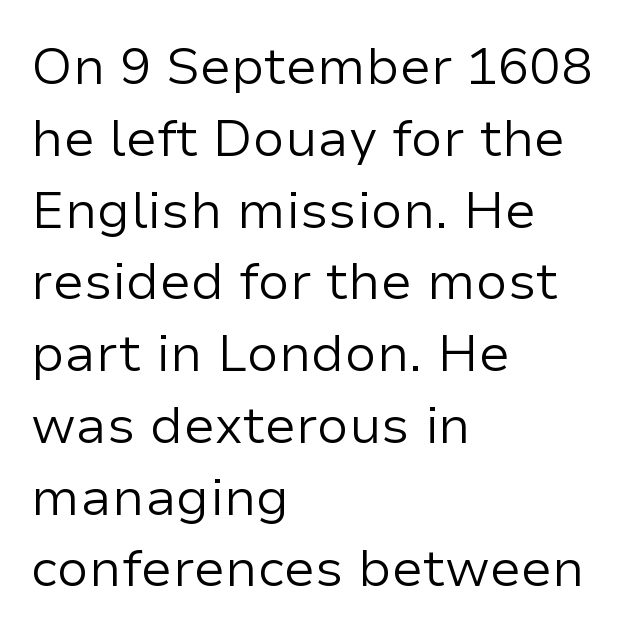
The image shows 52 px regular-weight sans-serif type, upright; set left-aligned, normal line spacing (1.38x), normal letter spacing, not underlined; low stroke contrast and a medium x-height.
